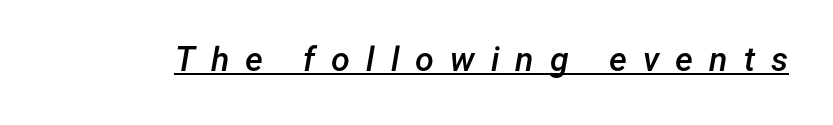
The image shows 34 px semibold type, italic (leaning right); set unusually wide letter spacing (+0.47 em), underlined; low stroke contrast and a medium x-height.
